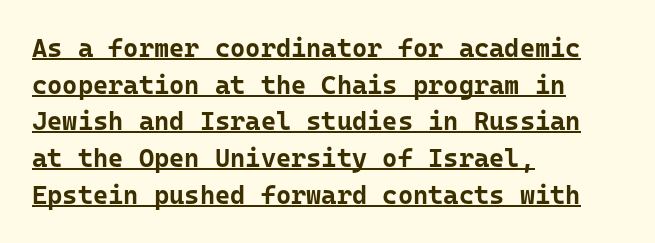
Q: Is the text bold? A: Yes.
Q: Is the text italic (slanted)? A: No, it is upright.
Q: Is the text underlined? A: Yes.
Q: How is the paragraph aligned? A: Left-aligned.
Q: Is the spacing between letters normal or unusually wide? A: Normal.
Q: Is the spacing between lines tight, normal or loose? A: Normal.
